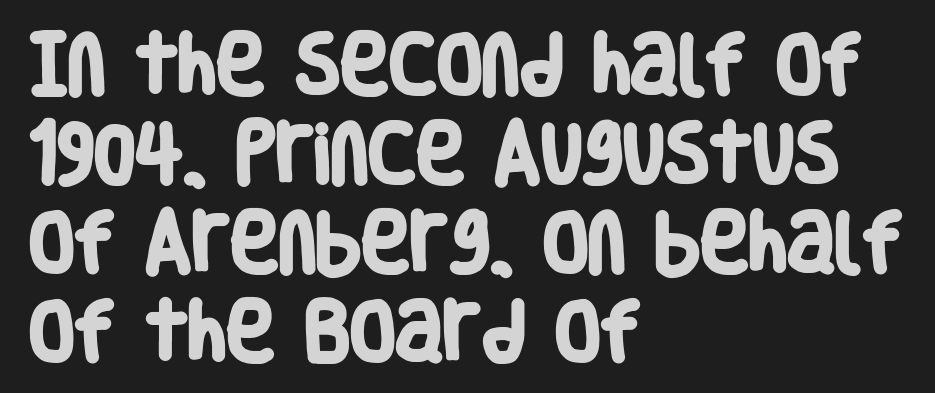
{"serif": "no", "bold": "yes", "weight": "heavy", "width": "condensed", "stroke_contrast": "low", "x_height": "large", "monospaced": "no", "underline": "no", "align": "left", "line_spacing": "normal", "line_spacing_ratio": 1.35, "letter_spacing": "normal", "letter_spacing_em": 0.0, "glyph_px": 66}
